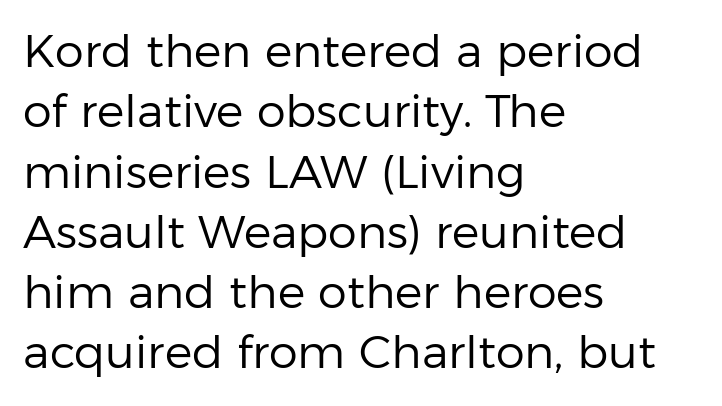
Only glyphs here, with clear space below each row. The lines in this sample share a left origin and differ only in where they stop. Designer's note — italics off, roman on. The rendering keeps characters at their native spacing. Think of a printed novel: that variable character pitch is what you see here. Notice how descenders clear the ascenders below comfortably — that's standard leading.
